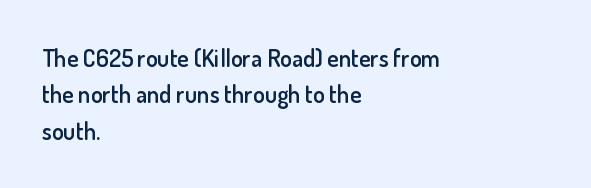
{"italic": "no", "bold": "semi", "underline": "no", "align": "left", "line_spacing": "normal", "line_spacing_ratio": 1.52, "letter_spacing": "normal", "letter_spacing_em": 0.0, "glyph_px": 24}
